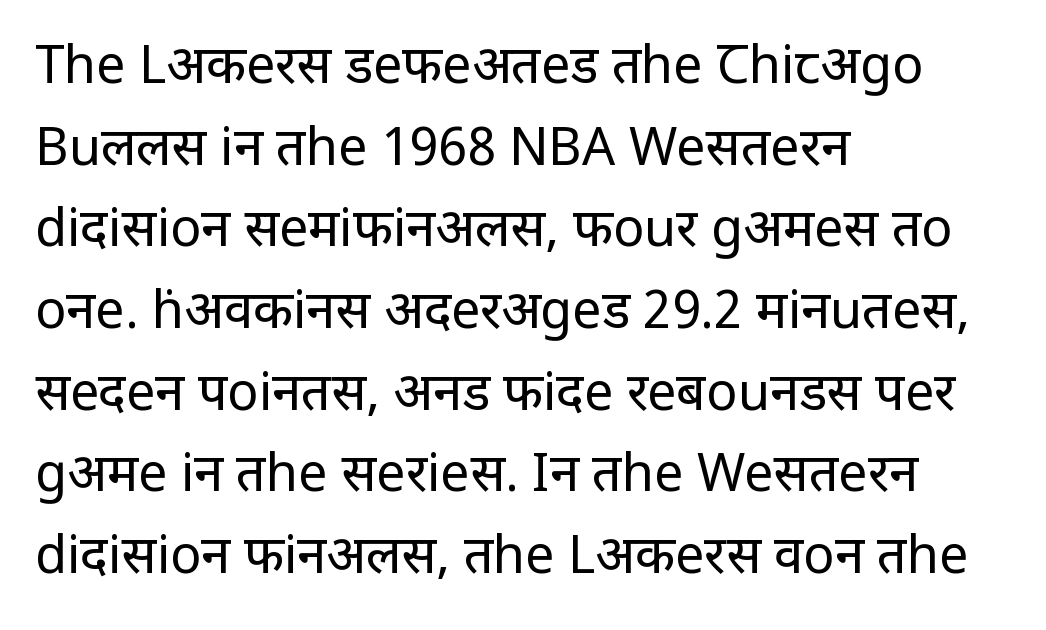
Observe the ordinary spacing: letters are neighbours, not strangers. Posture: upright roman. The letters advance in unequal steps, a hallmark of proportional type. Vertical spacing — default. If you drew a ruler down the left edge, every line would touch it. Stems and bowls with no extra thickness — not bold.
